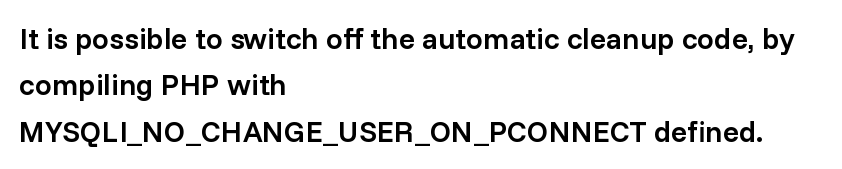
Q: Is the text bold? A: Semi-bold.
Q: Is the text italic (slanted)? A: No, it is upright.
Q: Is the typeface a serif or a sans-serif typeface? A: Sans-serif.
Q: Is the text underlined? A: No.
Q: How is the paragraph aligned? A: Left-aligned.
Q: Is the spacing between letters normal or unusually wide? A: Normal.
Q: Is the spacing between lines tight, normal or loose? A: Normal.
Q: Width (condensed, normal, or wide)? A: Normal.
Q: Stroke contrast? A: Low.
Q: x-height? A: Medium.
Q: Monospaced? A: No.
